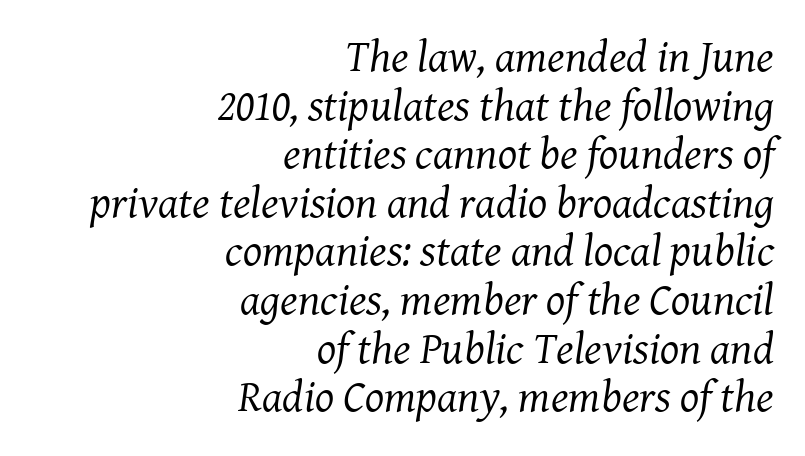
The image shows 45 px regular-weight serif type, italic (leaning right); set right-aligned, tight line spacing (1.08x), normal letter spacing, not underlined; medium stroke contrast and a medium x-height.
